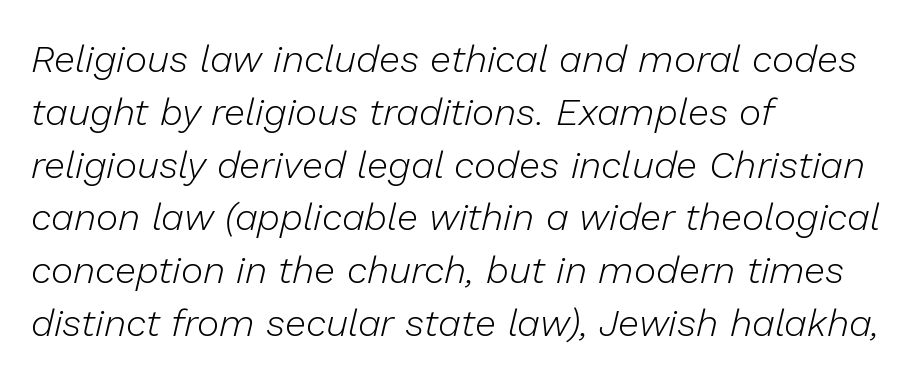
Each new line begins a customary step beneath the previous one. Tracking value appears to be zero — textbook default spacing. Notice how the stems are inclined rather than vertical — that's the hallmark of italics. Casual observation: everything's shoved over to the left. The rendering uses natural spacing where letterforms have individual widths.
